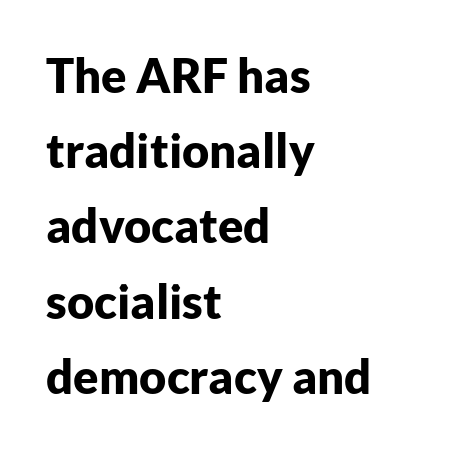
Q: Is the text bold? A: Yes.
Q: Is the text italic (slanted)? A: No, it is upright.
Q: Is the typeface a serif or a sans-serif typeface? A: Sans-serif.
Q: Is the text underlined? A: No.
Q: How is the paragraph aligned? A: Left-aligned.
Q: Is the spacing between letters normal or unusually wide? A: Normal.
Q: Is the spacing between lines tight, normal or loose? A: Normal.
Q: Width (condensed, normal, or wide)? A: Normal.
Q: Stroke contrast? A: Low.
Q: x-height? A: Medium.
Q: Monospaced? A: No.
